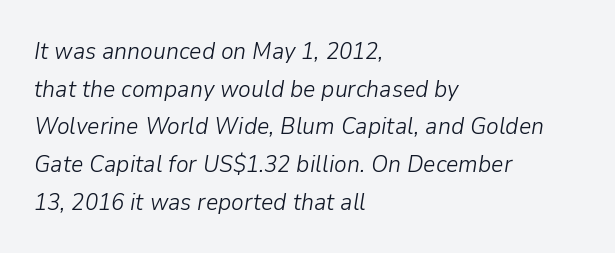
The image shows 24 px text type, italic (leaning right); set left-aligned, normal line spacing (1.57x), normal letter spacing, not underlined.
